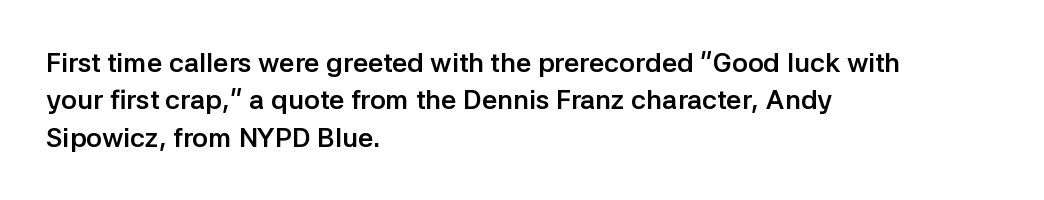
Q: Is the text bold? A: Yes.
Q: Is the text italic (slanted)? A: No, it is upright.
Q: Is the text underlined? A: No.
Q: How is the paragraph aligned? A: Left-aligned.
Q: Is the spacing between letters normal or unusually wide? A: Normal.
Q: Is the spacing between lines tight, normal or loose? A: Normal.
